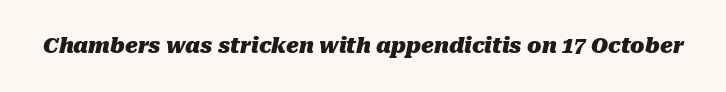
Letters rest on an invisible, unmarked baseline. Between one letter and the next there's only the usual sliver of space. Typographic density is high because the face is bold. When letters slant like this, we call the style italic.
